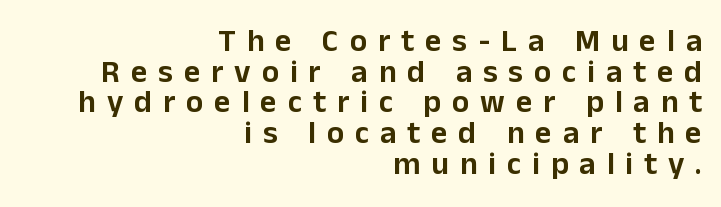
Q: Is the text italic (slanted)? A: No, it is upright.
Q: Is the typeface a serif or a sans-serif typeface? A: Sans-serif.
Q: Is the text underlined? A: No.
Q: How is the paragraph aligned? A: Right-aligned.
Q: Is the spacing between letters normal or unusually wide? A: Unusually wide.
Q: Is the spacing between lines tight, normal or loose? A: Tight.
Q: Width (condensed, normal, or wide)? A: Normal.
Q: Stroke contrast? A: Low.
Q: x-height? A: Medium.
Q: Monospaced? A: No.
